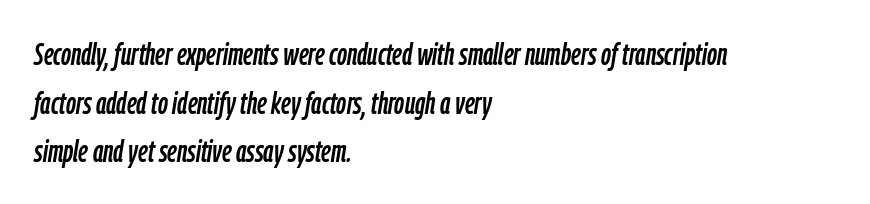
{"italic": "yes", "lean": "right", "slant_degrees": 9, "width": "condensed", "stroke_contrast": "low", "x_height": "medium", "monospaced": "no", "underline": "no", "align": "left", "line_spacing": "normal", "line_spacing_ratio": 1.57, "letter_spacing": "normal", "letter_spacing_em": 0.0, "glyph_px": 31}
